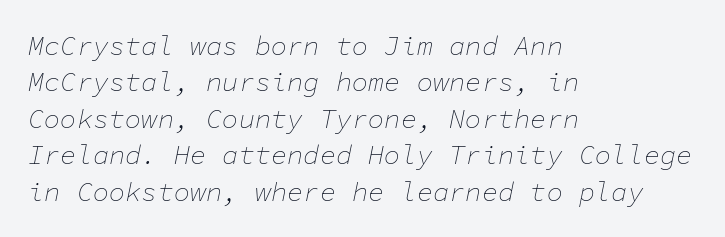
One-word summary of the alignment: left. Ink coverage per letter is moderate at most. Regular leading. Bare-footed words on every line.
